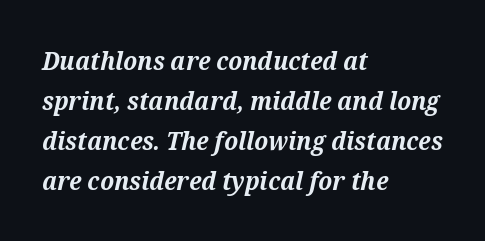
{"italic": "yes", "lean": "right", "slant_degrees": 12, "bold": "yes", "underline": "no", "align": "left", "line_spacing": "normal", "line_spacing_ratio": 1.54, "letter_spacing": "normal", "letter_spacing_em": 0.0, "glyph_px": 26}
